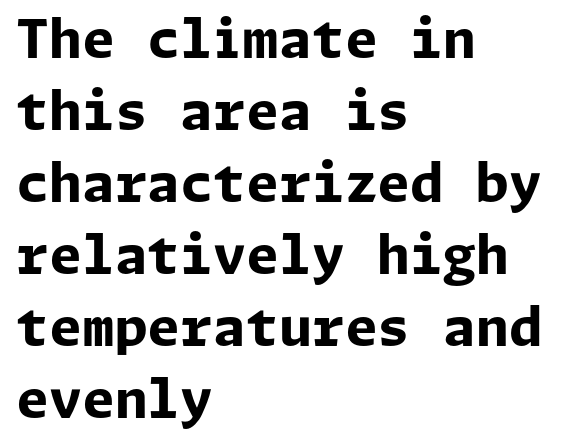
Q: Is the text bold? A: Yes.
Q: Is the text italic (slanted)? A: No, it is upright.
Q: Is the typeface a serif or a sans-serif typeface? A: Sans-serif.
Q: Is the text underlined? A: No.
Q: How is the paragraph aligned? A: Left-aligned.
Q: Is the spacing between letters normal or unusually wide? A: Normal.
Q: Is the spacing between lines tight, normal or loose? A: Normal.
Q: Width (condensed, normal, or wide)? A: Normal.
Q: Stroke contrast? A: Low.
Q: x-height? A: Medium.
